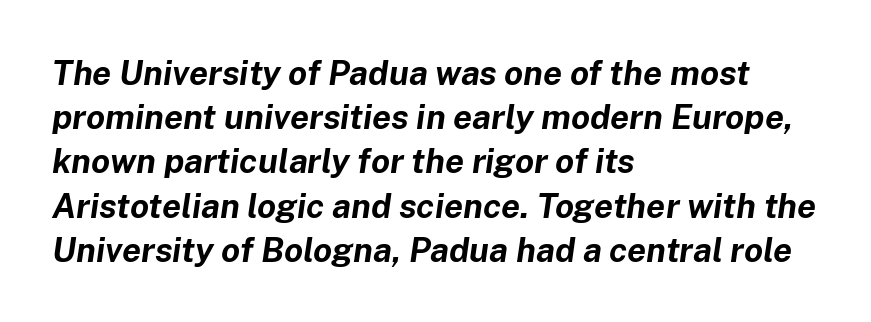
{"italic": "yes", "lean": "right", "slant_degrees": 8, "bold": "yes", "weight": "bold", "width": "normal", "stroke_contrast": "low", "x_height": "medium", "monospaced": "no", "underline": "no", "align": "left", "line_spacing": "normal", "line_spacing_ratio": 1.3, "letter_spacing": "normal", "letter_spacing_em": 0.0, "glyph_px": 34}
